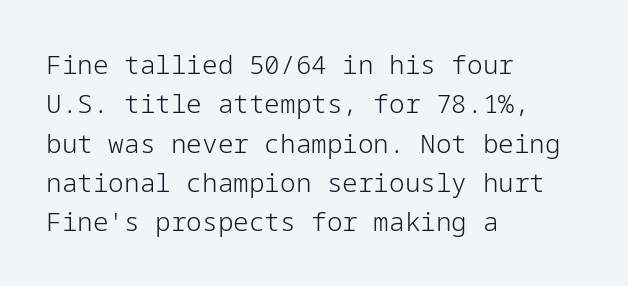
Q: Is the text bold? A: No.
Q: Is the text italic (slanted)? A: No, it is upright.
Q: Is the text underlined? A: No.
Q: How is the paragraph aligned? A: Left-aligned.
Q: Is the spacing between letters normal or unusually wide? A: Normal.
Q: Is the spacing between lines tight, normal or loose? A: Normal.
